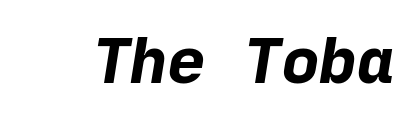
The image shows 63 px bold sans-serif type; set normal letter spacing, not underlined; low stroke contrast and a medium x-height.
